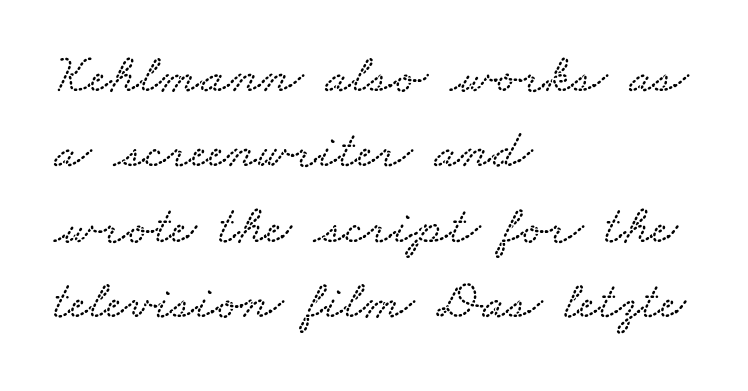
{"width": "wide", "stroke_contrast": "low", "x_height": "small", "monospaced": "no", "underline": "no", "align": "left", "line_spacing": "normal", "line_spacing_ratio": 1.37, "letter_spacing": "normal", "letter_spacing_em": 0.0, "glyph_px": 55}
